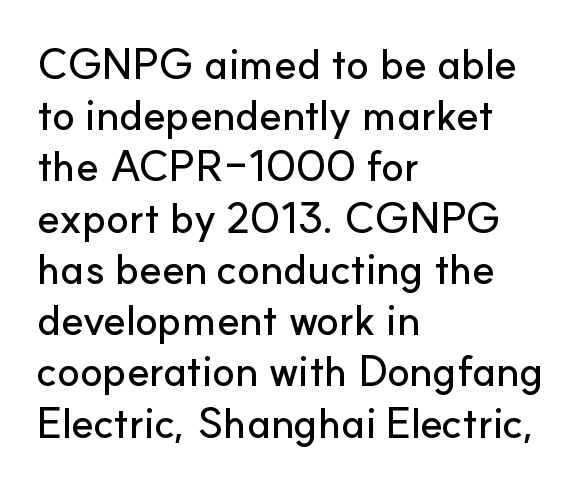
The image shows 42 px sans-serif type, upright; set left-aligned, line spacing 1.22x, normal letter spacing, not underlined; low stroke contrast and a small x-height.
